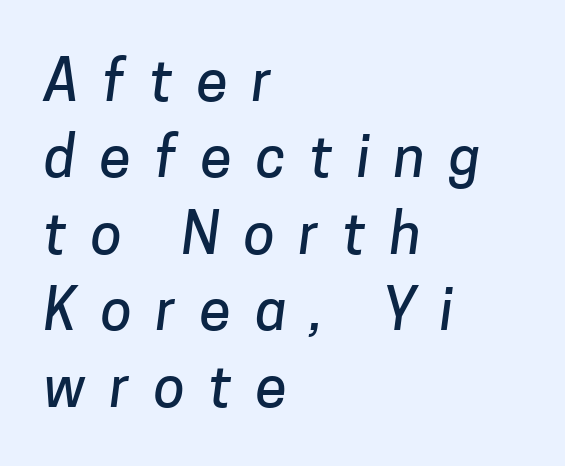
The image shows 57 px sans-serif type; set left-aligned, normal line spacing (1.34x), unusually wide letter spacing (+0.42 em), not underlined; low stroke contrast and a medium x-height.
